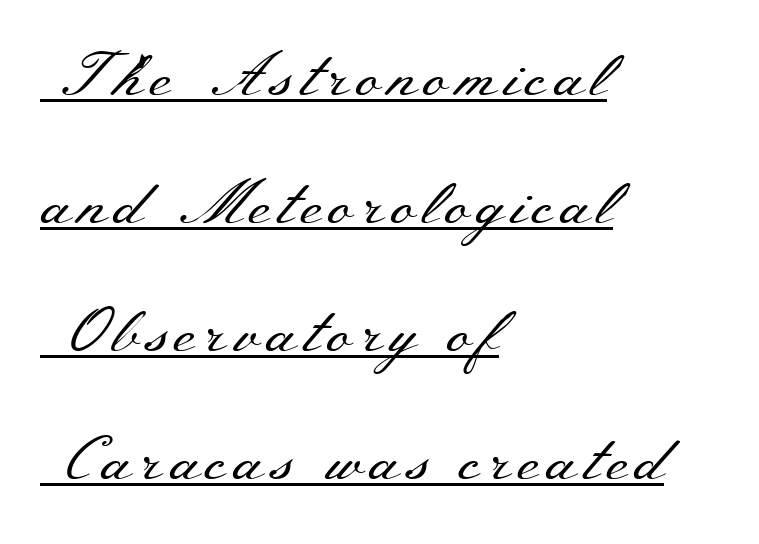
{"serif": "yes", "bold": "no", "weight": "regular", "width": "wide", "stroke_contrast": "medium", "x_height": "small", "monospaced": "no", "underline": "yes", "align": "left", "line_spacing": "loose", "line_spacing_ratio": 2.1, "glyph_px": 61}
